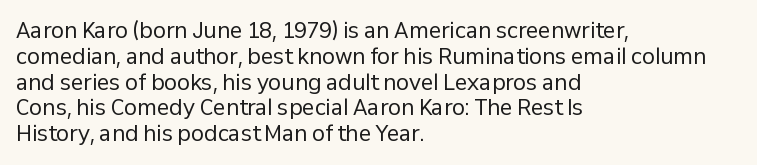
Visually the block forms a straight wall on the left and a jagged coastline on the right. This sample uses plain, unmodified letter spacing. The face looks like a standard text weight, possibly lighter. Check under the words: just untouched page. Does the lettering tilt? It doesn't — this is upright.
